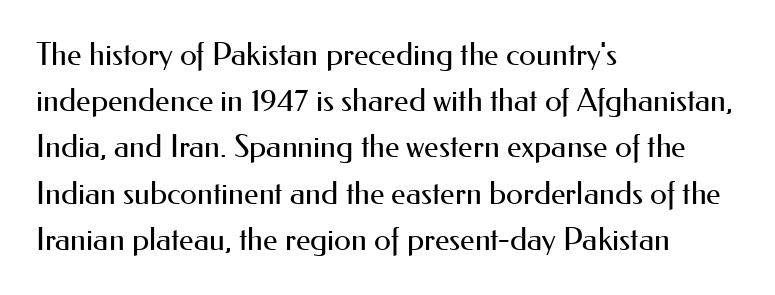
{"serif": "no", "italic": "no", "bold": "no", "weight": "regular", "width": "normal", "stroke_contrast": "medium", "x_height": "small", "monospaced": "no", "underline": "no", "align": "left", "line_spacing": "normal", "line_spacing_ratio": 1.49, "letter_spacing": "normal", "letter_spacing_em": 0.0, "glyph_px": 31}
